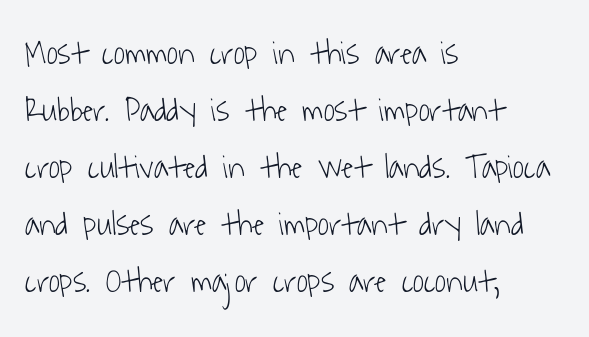
Is this a heavy cut? Hardly; it is regular or lighter. No word sits above an underline. This sample has the flowing, uneven cadence of proportional lettering. The rendering shows plain stroke endings on the letterforms — a sans-serif design. Each new line begins a customary step beneath the previous one.
